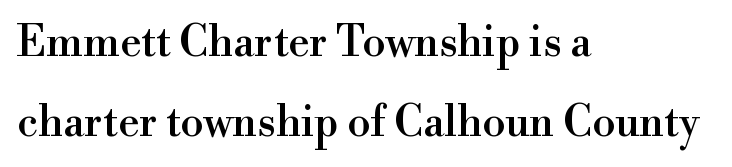
Q: Is the text italic (slanted)? A: No, it is upright.
Q: Is the typeface a serif or a sans-serif typeface? A: Serif.
Q: Is the text underlined? A: No.
Q: How is the paragraph aligned? A: Left-aligned.
Q: Is the spacing between letters normal or unusually wide? A: Normal.
Q: Is the spacing between lines tight, normal or loose? A: Loose.
Q: Width (condensed, normal, or wide)? A: Normal.
Q: x-height? A: Small.
Q: Monospaced? A: No.
